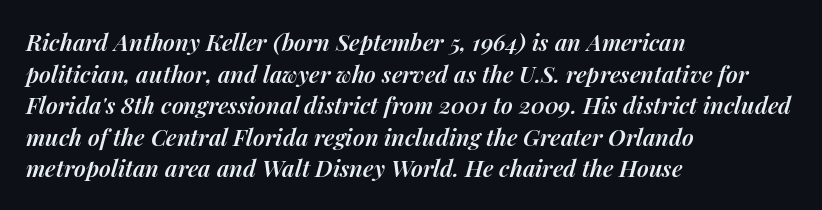
Q: Is the text bold? A: Semi-bold.
Q: Is the text italic (slanted)? A: Yes, it leans right by about 14 degrees.
Q: Is the text underlined? A: No.
Q: How is the paragraph aligned? A: Left-aligned.
Q: Is the spacing between letters normal or unusually wide? A: Normal.
Q: Is the spacing between lines tight, normal or loose? A: Normal.
